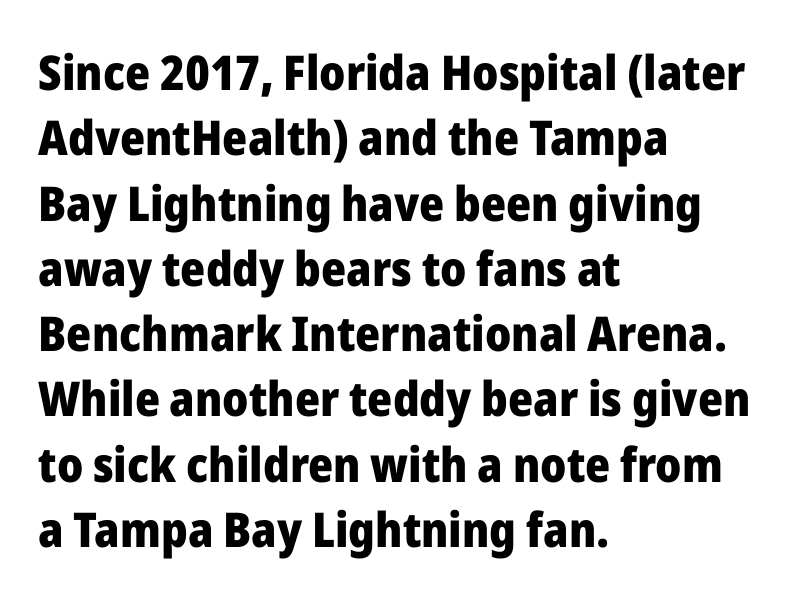
The horizontal fit of the characters is conventional and even. These words are printed bold, with thick strokes throughout. All the whitespace from short lines collects on the right. Look at the bottom of the vertical strokes: they stop flat, with no serifs. Each row of text sits above clean, open space. The lines sit at an ordinary, default distance from one another.
